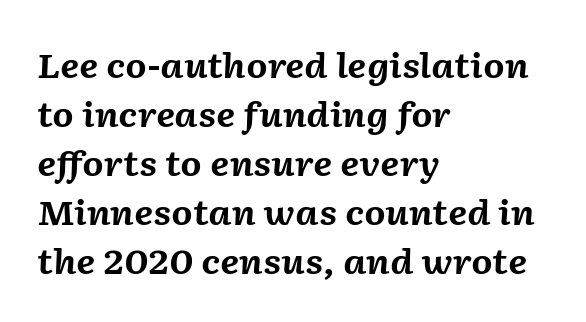
The image shows 34 px bold type, italic (leaning right); set left-aligned, normal line spacing (1.44x), normal letter spacing, not underlined; medium stroke contrast and a medium x-height.
